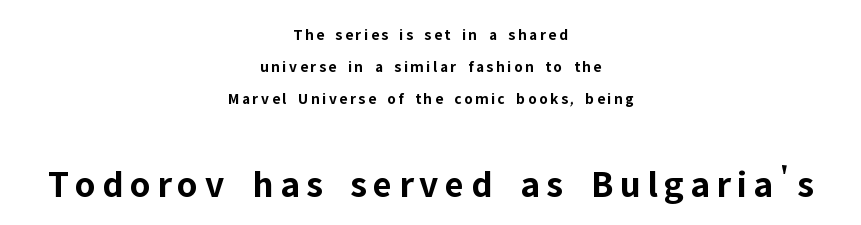
Q: Is the text bold? A: Yes.
Q: Is the text italic (slanted)? A: No, it is upright.
Q: Is the typeface a serif or a sans-serif typeface? A: Sans-serif.
Q: Is the text underlined? A: No.
Q: How is the paragraph aligned? A: Centered.
Q: Is the spacing between lines tight, normal or loose? A: Loose.
Q: Which block of text is set in a larger size, the first (top) or the second (bottom)? A: The second (bottom) one.
Q: Width (condensed, normal, or wide)? A: Normal.
Q: Stroke contrast? A: Low.
Q: x-height? A: Medium.
Q: Monospaced? A: No.
